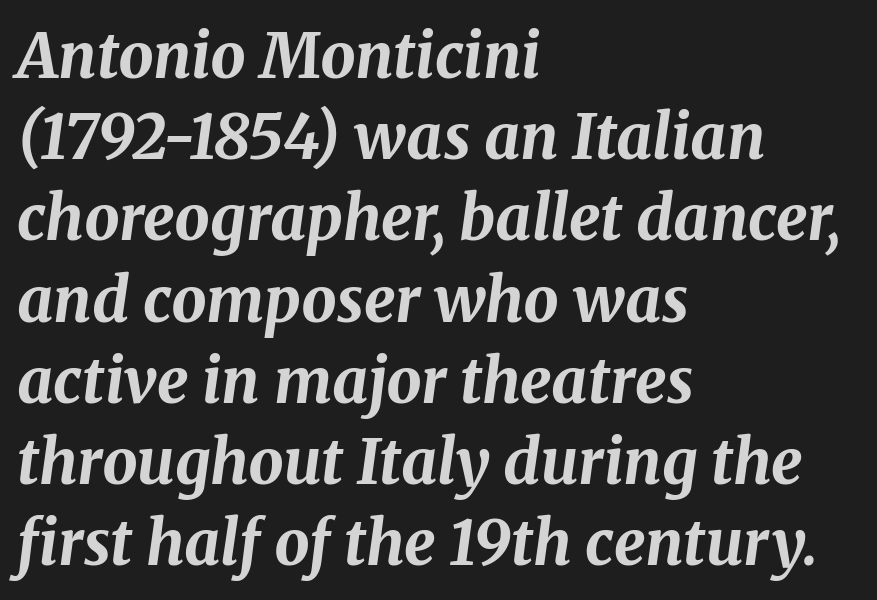
{"italic": "yes", "lean": "right", "slant_degrees": 8, "bold": "yes", "weight": "bold", "width": "normal", "stroke_contrast": "medium", "x_height": "medium", "monospaced": "no", "underline": "no", "align": "left", "line_spacing": "normal", "line_spacing_ratio": 1.31, "letter_spacing": "normal", "letter_spacing_em": 0.0, "glyph_px": 62}
